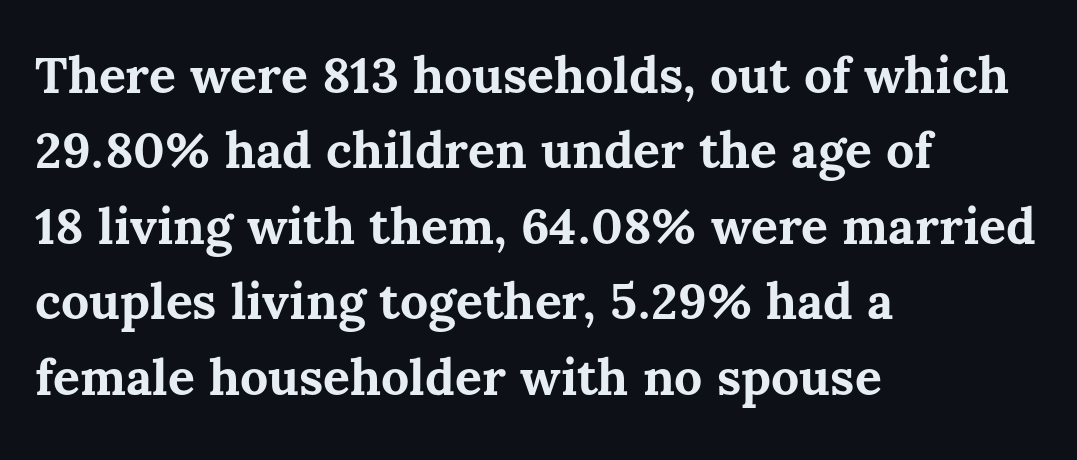
{"italic": "no", "bold": "yes", "weight": "bold", "width": "normal", "stroke_contrast": "medium", "x_height": "medium", "monospaced": "no", "underline": "no", "align": "left", "line_spacing": "normal", "line_spacing_ratio": 1.51, "letter_spacing": "normal", "letter_spacing_em": 0.0, "glyph_px": 50}
